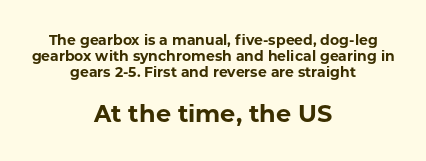
The image shows 24 px bold type, upright; set centered, tight line spacing (1.14x), normal letter spacing, not underlined; the second (bottom) block is 1.71x larger.
